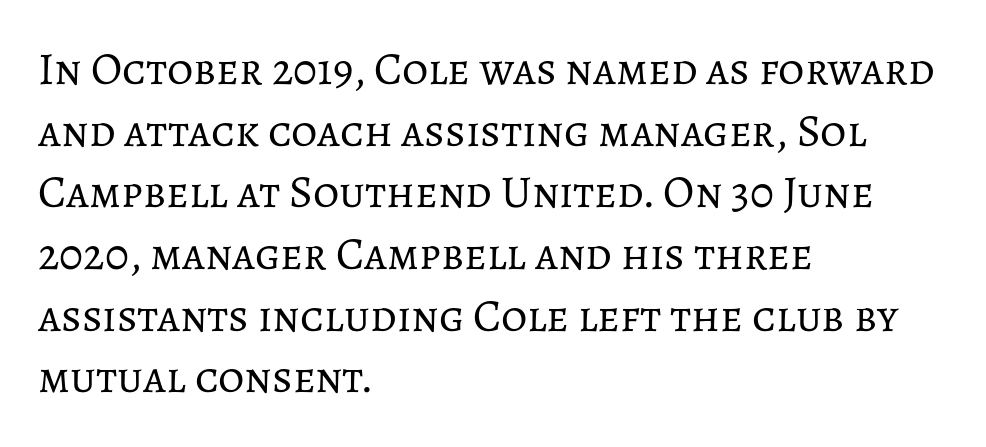
The image shows 45 px regular-weight type, upright; set left-aligned, normal line spacing (1.37x), normal letter spacing, not underlined; low stroke contrast and a medium x-height.
